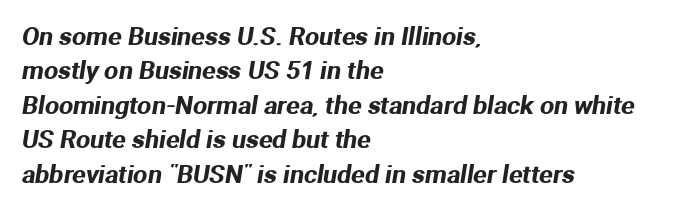
{"underline": "no", "align": "left", "line_spacing": "normal", "line_spacing_ratio": 1.38, "letter_spacing": "normal", "letter_spacing_em": 0.0, "glyph_px": 25}
